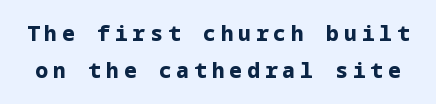
Q: Is the text bold? A: Yes.
Q: Is the text italic (slanted)? A: No, it is upright.
Q: Is the text underlined? A: No.
Q: Is the spacing between letters normal or unusually wide? A: Unusually wide.
